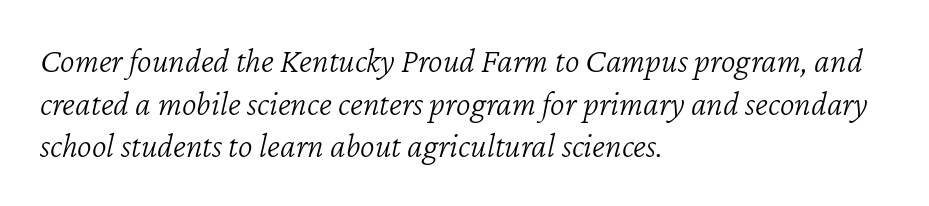
{"italic": "yes", "lean": "right", "slant_degrees": 12, "bold": "no", "weight": "light", "width": "normal", "stroke_contrast": "low", "x_height": "medium", "monospaced": "no", "underline": "no", "align": "left", "line_spacing_ratio": 1.22, "letter_spacing": "normal", "letter_spacing_em": 0.0, "glyph_px": 35}
